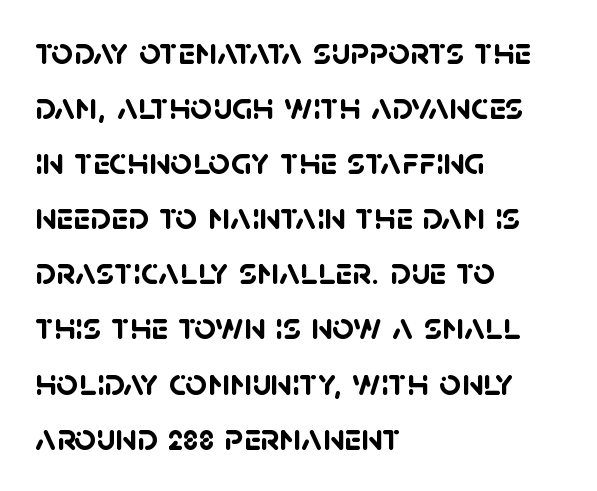
Q: Is the text bold? A: Yes.
Q: Is the typeface a serif or a sans-serif typeface? A: Sans-serif.
Q: Is the text underlined? A: No.
Q: How is the paragraph aligned? A: Left-aligned.
Q: Is the spacing between letters normal or unusually wide? A: Normal.
Q: Is the spacing between lines tight, normal or loose? A: Normal.
Q: Width (condensed, normal, or wide)? A: Normal.
Q: Stroke contrast? A: Low.
Q: x-height? A: Large.
Q: Monospaced? A: No.
